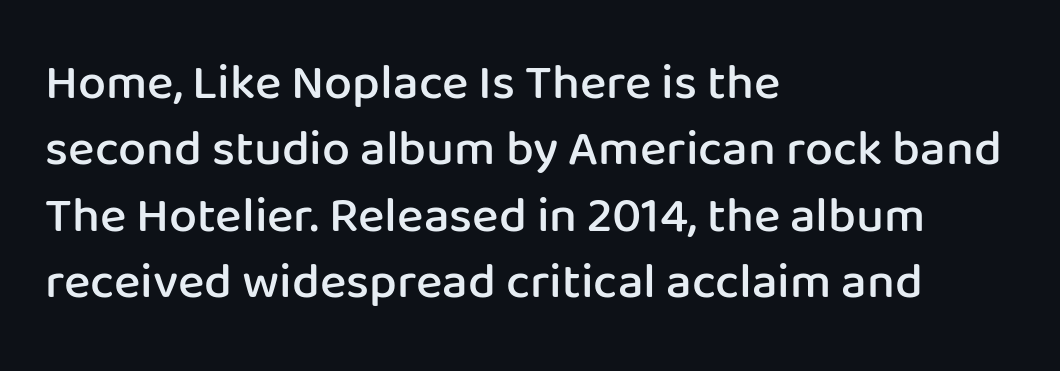
{"serif": "no", "italic": "no", "bold": "semi", "weight": "semibold", "width": "normal", "stroke_contrast": "low", "x_height": "medium", "monospaced": "no", "underline": "no", "align": "left", "line_spacing": "normal", "line_spacing_ratio": 1.33, "letter_spacing": "normal", "letter_spacing_em": 0.0, "glyph_px": 50}
